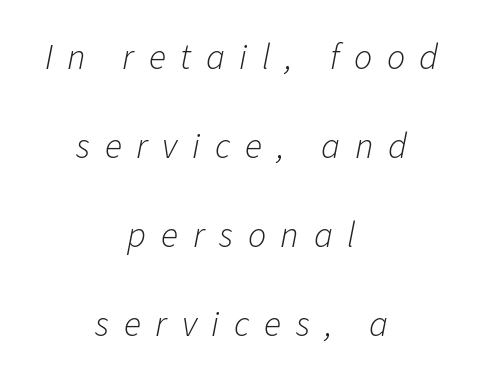
The image shows 36 px light type, italic (leaning right); set centered, loose line spacing (2.47x), unusually wide letter spacing (+0.41 em), not underlined; low stroke contrast and a medium x-height.
